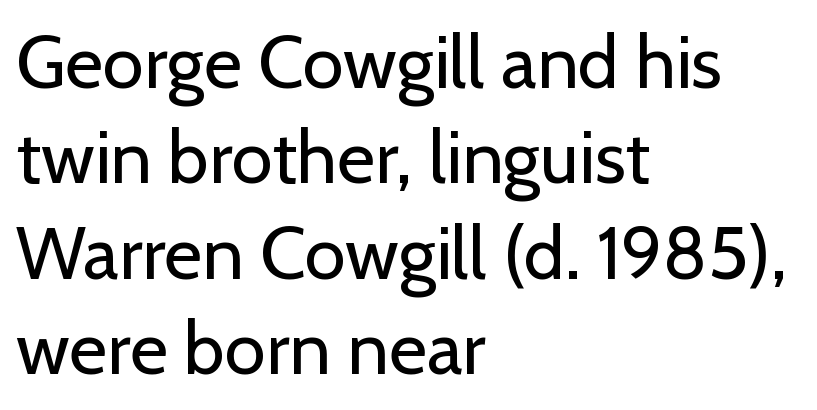
{"serif": "no", "italic": "no", "bold": "no", "weight": "regular", "width": "normal", "stroke_contrast": "low", "x_height": "medium", "monospaced": "no", "underline": "no", "align": "left", "line_spacing": "normal", "line_spacing_ratio": 1.29, "letter_spacing": "normal", "letter_spacing_em": 0.0, "glyph_px": 74}
